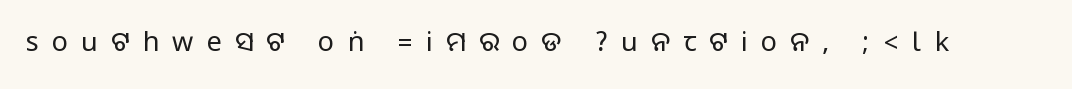
{"italic": "no", "underline": "no", "letter_spacing": "wide", "letter_spacing_em": 0.48, "glyph_px": 27}
